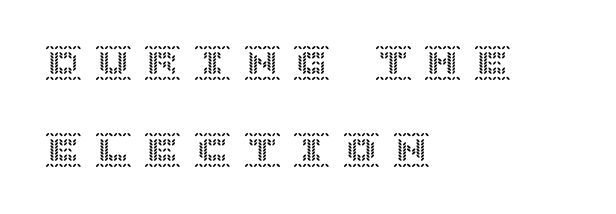
The image shows 36 px text type, upright; set left-aligned, loose line spacing (2.42x), unusually wide letter spacing (+0.38 em), not underlined; a large x-height.
